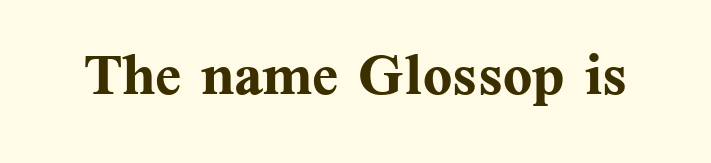
{"serif": "yes", "italic": "no", "bold": "yes", "weight": "semibold", "width": "normal", "stroke_contrast": "medium", "x_height": "medium", "monospaced": "no", "underline": "no", "letter_spacing": "normal", "letter_spacing_em": 0.0, "glyph_px": 77}
